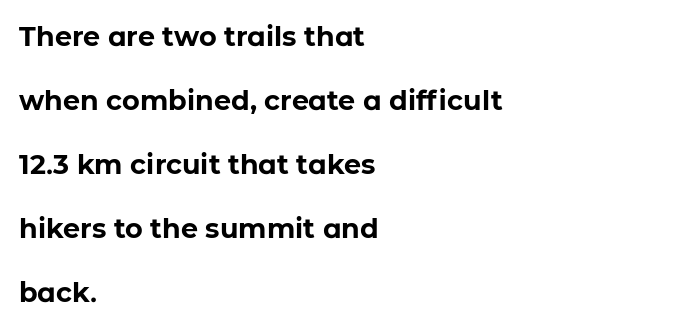
Q: Is the text bold? A: Yes.
Q: Is the text italic (slanted)? A: No, it is upright.
Q: Is the text underlined? A: No.
Q: How is the paragraph aligned? A: Left-aligned.
Q: Is the spacing between letters normal or unusually wide? A: Normal.
Q: Is the spacing between lines tight, normal or loose? A: Loose.
